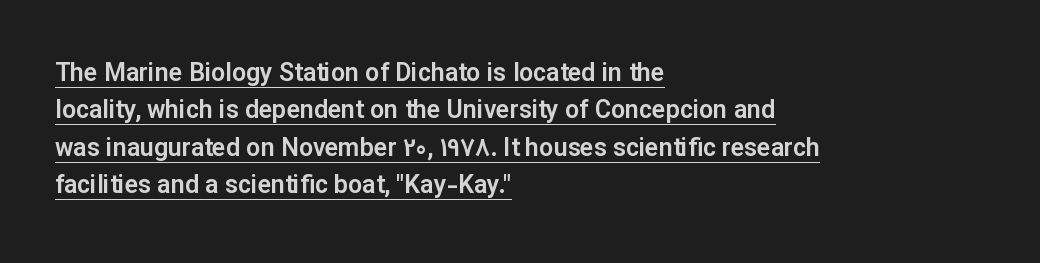
Q: Is the text italic (slanted)? A: No, it is upright.
Q: Is the text underlined? A: Yes.
Q: How is the paragraph aligned? A: Left-aligned.
Q: Is the spacing between letters normal or unusually wide? A: Normal.
Q: Is the spacing between lines tight, normal or loose? A: Normal.
